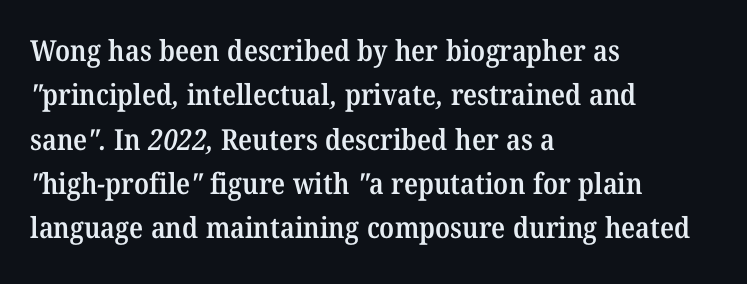
The image shows 29 px semibold serif type; set left-aligned, normal line spacing (1.53x), normal letter spacing, not underlined; medium stroke contrast and a medium x-height.
